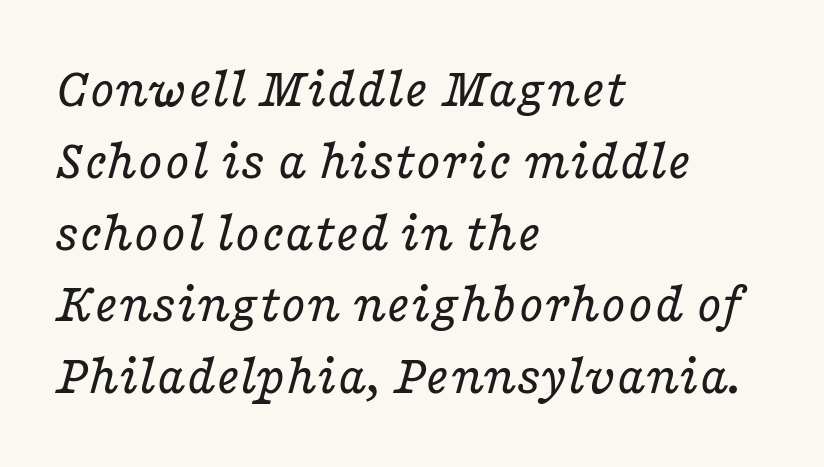
{"serif": "yes", "italic": "yes", "lean": "right", "slant_degrees": 16, "bold": "no", "weight": "regular", "width": "wide", "stroke_contrast": "low", "x_height": "medium", "monospaced": "no", "underline": "no", "align": "left", "line_spacing": "normal", "line_spacing_ratio": 1.26, "letter_spacing": "normal", "letter_spacing_em": 0.0, "glyph_px": 57}
